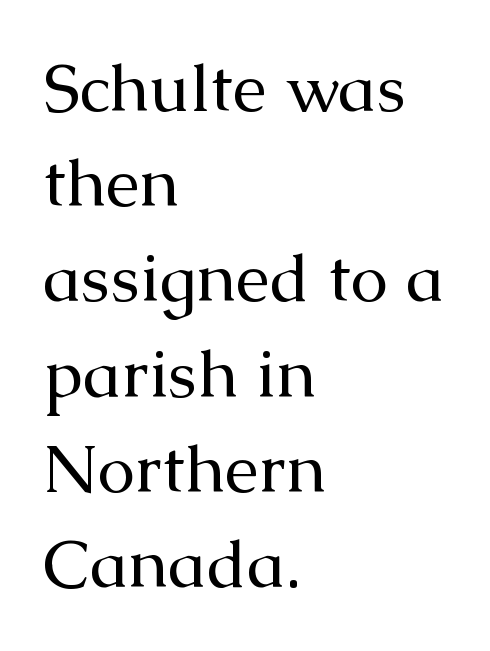
{"serif": "yes", "italic": "no", "bold": "no", "weight": "regular", "width": "normal", "stroke_contrast": "medium", "x_height": "medium", "monospaced": "no", "underline": "no", "align": "left", "line_spacing": "normal", "line_spacing_ratio": 1.4, "letter_spacing": "normal", "letter_spacing_em": 0.0, "glyph_px": 68}
